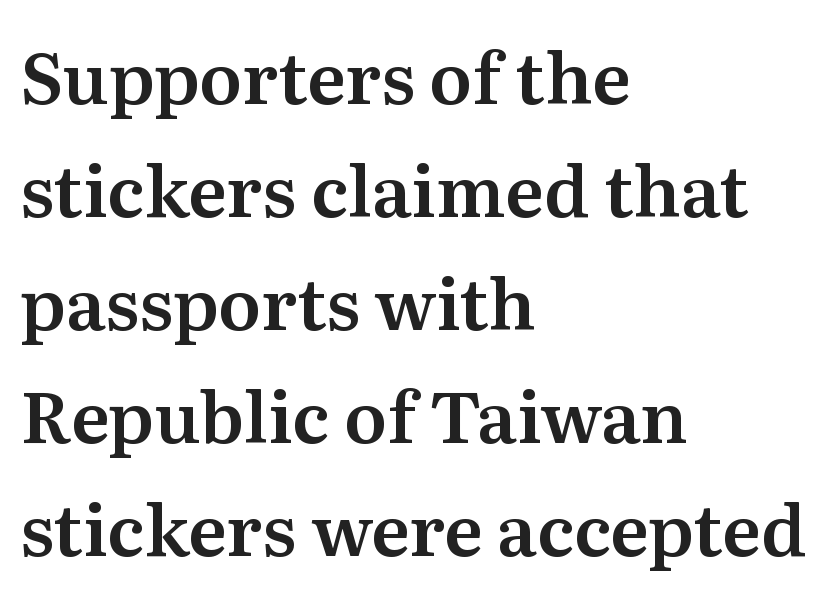
Q: Is the text italic (slanted)? A: No, it is upright.
Q: Is the typeface a serif or a sans-serif typeface? A: Serif.
Q: Is the text underlined? A: No.
Q: How is the paragraph aligned? A: Left-aligned.
Q: Is the spacing between letters normal or unusually wide? A: Normal.
Q: Is the spacing between lines tight, normal or loose? A: Normal.
Q: Width (condensed, normal, or wide)? A: Normal.
Q: Stroke contrast? A: Medium.
Q: x-height? A: Medium.
Q: Monospaced? A: No.
